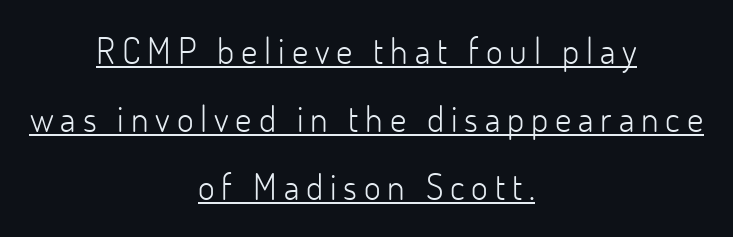
{"serif": "no", "italic": "no", "bold": "no", "weight": "light", "width": "normal", "stroke_contrast": "low", "x_height": "small", "monospaced": "no", "underline": "yes", "align": "center", "line_spacing_ratio": 1.89, "glyph_px": 36}
